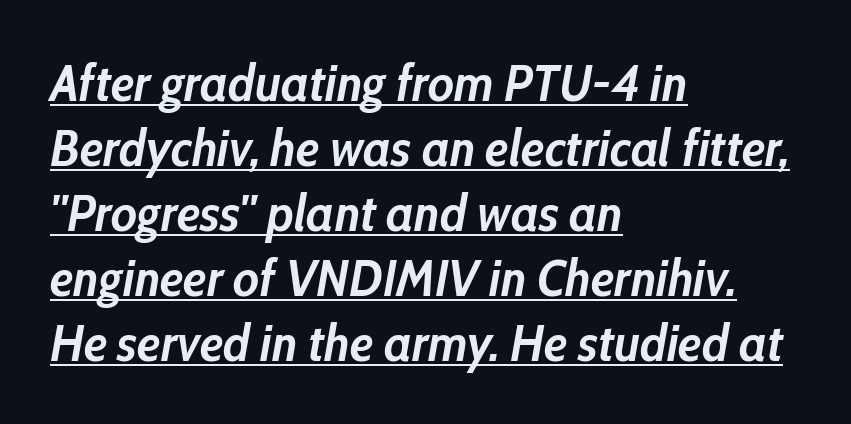
A rule runs beneath these lines of type. Looks like regular typesetting: each glyph gets only the width it needs. A typesetter would call this leading conventional body-copy spacing. This rendering uses left alignment, leaving the right contour irregular. Typesetter's note: full bold, strokes at maximum text heaviness.
